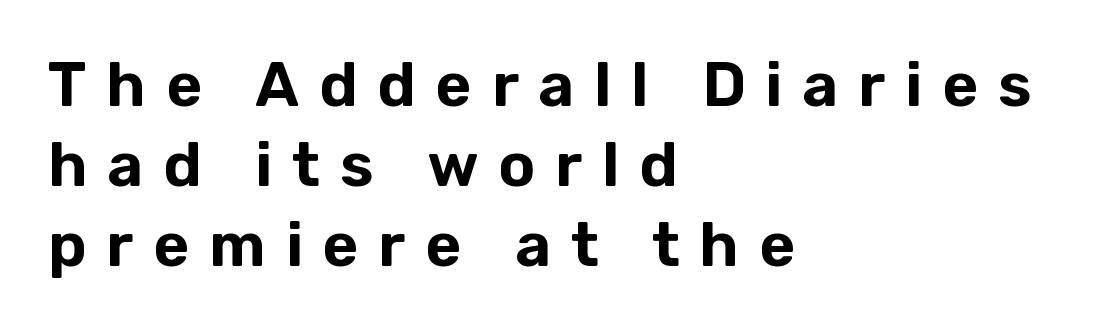
These lines are set flush left with a ragged right edge. A roman cut, with each character standing at attention. The line-height multiplier appears to be the usual default. The gaps between neighbouring characters are conspicuously large.
